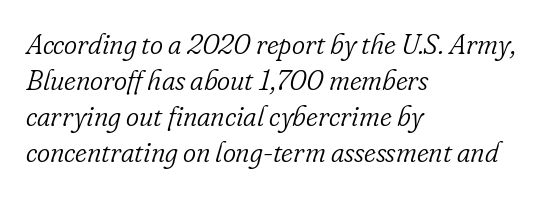
{"serif": "yes", "italic": "yes", "lean": "right", "slant_degrees": 16, "bold": "no", "weight": "light", "width": "normal", "stroke_contrast": "low", "x_height": "small", "monospaced": "no", "underline": "no", "align": "left", "line_spacing": "normal", "line_spacing_ratio": 1.29, "letter_spacing": "normal", "letter_spacing_em": 0.0, "glyph_px": 28}
